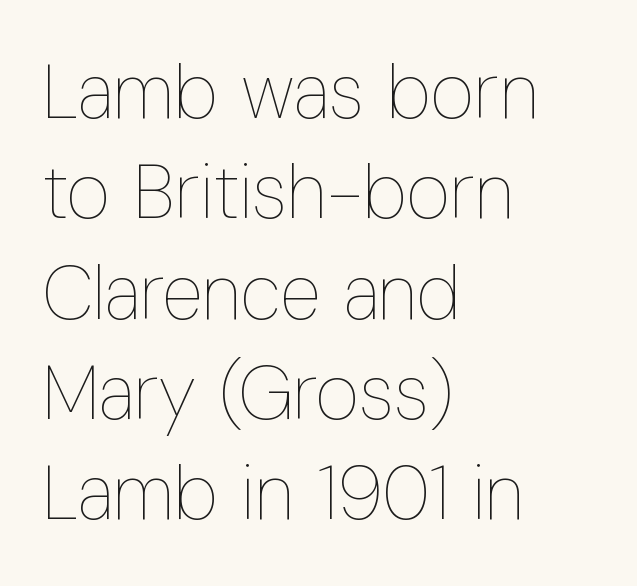
A roman cut, with each character standing at attention. Teacher's note: observe the even left margin — that is flush-left alignment. Rule under the text: the space is simply empty. Whoever set this chose a conventional vertical rhythm.
